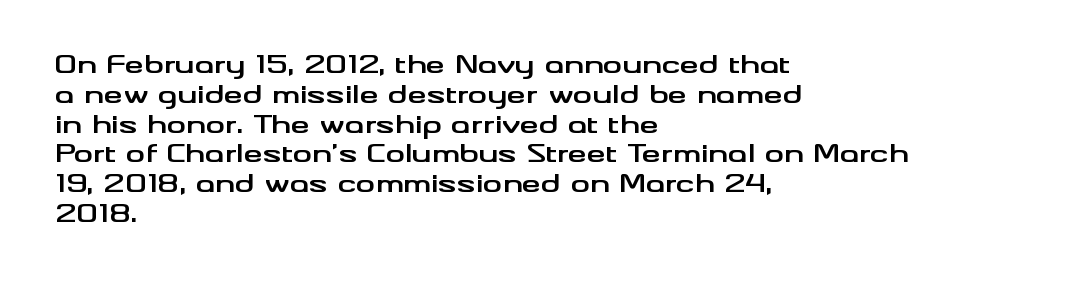
Q: Is the text bold? A: Yes.
Q: Is the text italic (slanted)? A: No, it is upright.
Q: Is the text underlined? A: No.
Q: How is the paragraph aligned? A: Left-aligned.
Q: Is the spacing between letters normal or unusually wide? A: Normal.
